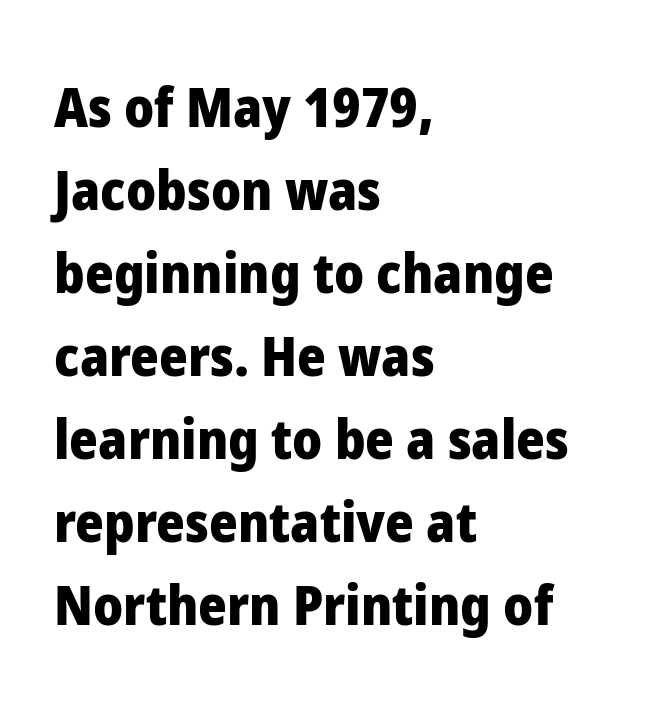
The space beneath each line is pristine and unruled. Letter spacing: default. Short and long lines alike share a common starting point at left. Compared with typical paragraphs, the rows here are spaced about the same.
